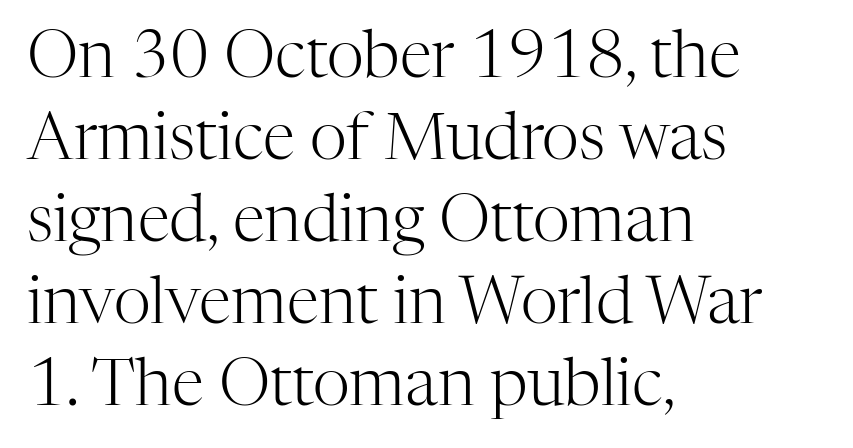
Q: Is the text bold? A: No.
Q: Is the text italic (slanted)? A: No, it is upright.
Q: Is the typeface a serif or a sans-serif typeface? A: Serif.
Q: Is the text underlined? A: No.
Q: How is the paragraph aligned? A: Left-aligned.
Q: Is the spacing between letters normal or unusually wide? A: Normal.
Q: Is the spacing between lines tight, normal or loose? A: Normal.
Q: Width (condensed, normal, or wide)? A: Normal.
Q: Stroke contrast? A: High.
Q: x-height? A: Medium.
Q: Monospaced? A: No.
